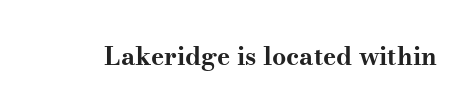
Q: Is the text bold? A: Yes.
Q: Is the text italic (slanted)? A: No, it is upright.
Q: Is the text underlined? A: No.
Q: Is the spacing between letters normal or unusually wide? A: Normal.
